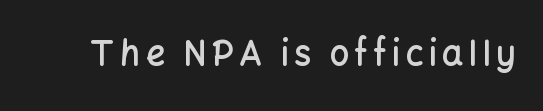
These lines were composed using upright roman letters. I'd describe the lettering as semibold — firm but not a full bold. Serifs: no, the terminals of the letterforms are clean. The passage shown is not underscored anywhere. The rendering uses natural spacing where letterforms have individual widths.
